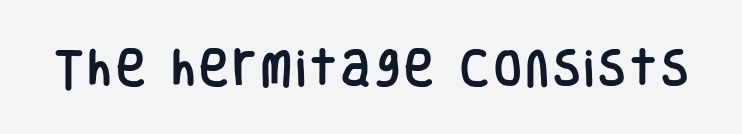
Q: Is the text italic (slanted)? A: No, it is upright.
Q: Is the typeface a serif or a sans-serif typeface? A: Sans-serif.
Q: Is the text underlined? A: No.
Q: Width (condensed, normal, or wide)? A: Condensed.
Q: Stroke contrast? A: Low.
Q: x-height? A: Large.
Q: Monospaced? A: No.
